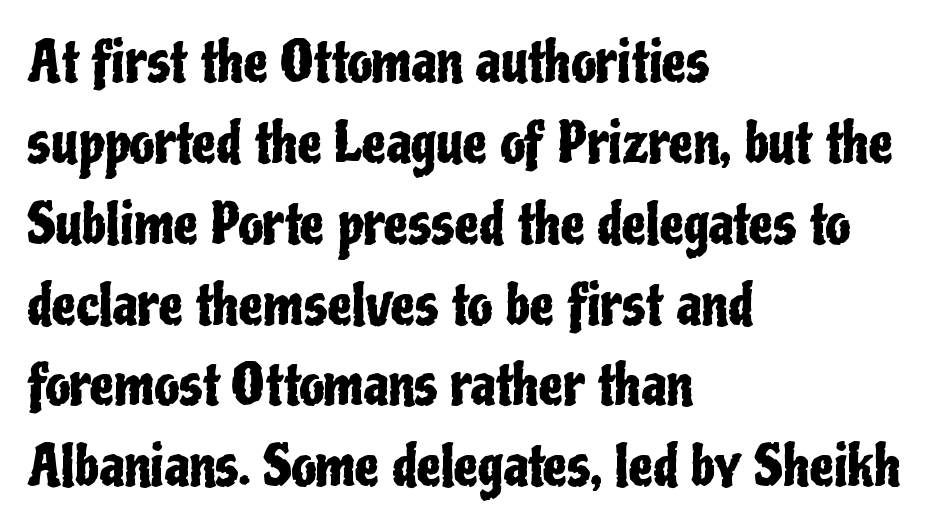
{"serif": "no", "italic": "no", "width": "condensed", "stroke_contrast": "low", "x_height": "medium", "monospaced": "no", "underline": "no", "align": "left", "line_spacing": "normal", "line_spacing_ratio": 1.47, "letter_spacing": "normal", "letter_spacing_em": 0.0, "glyph_px": 55}
